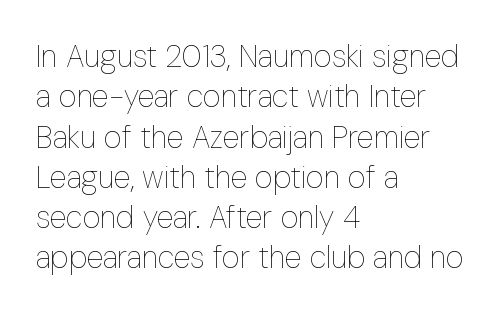
The image shows 31 px thin, condensed type, upright; set left-aligned, normal line spacing (1.3x), normal letter spacing, not underlined; low stroke contrast and a medium x-height.
